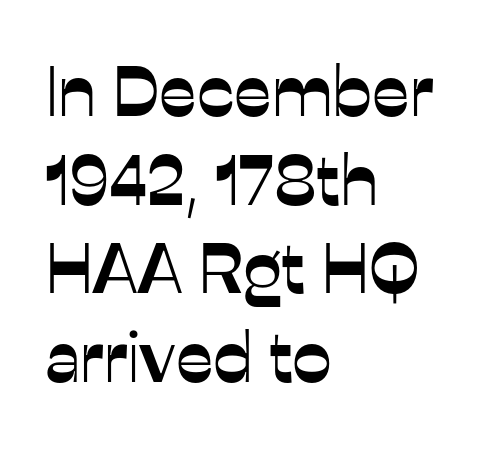
The image shows 71 px sans-serif type, upright; set left-aligned, normal line spacing (1.25x), normal letter spacing, not underlined; low stroke contrast and a medium x-height.
